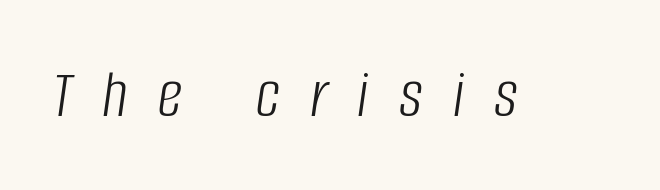
{"italic": "yes", "lean": "right", "slant_degrees": 8, "bold": "no", "weight": "light", "width": "condensed", "stroke_contrast": "low", "x_height": "large", "monospaced": "no", "underline": "no", "letter_spacing": "wide", "letter_spacing_em": 0.44, "glyph_px": 69}
